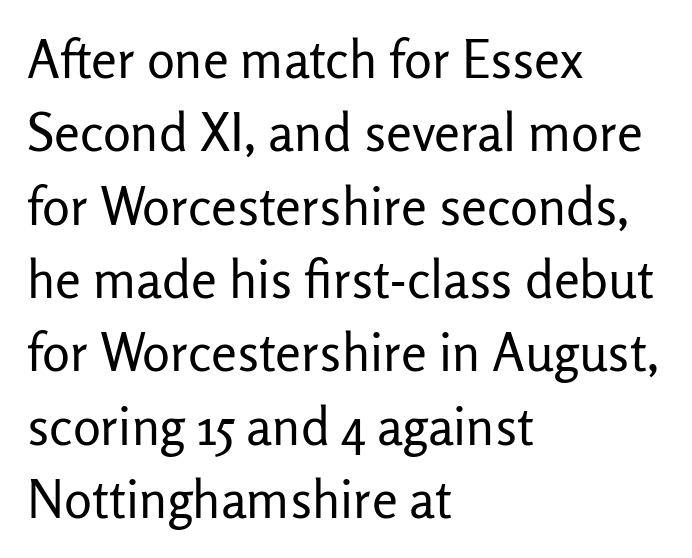
{"serif": "no", "italic": "no", "bold": "no", "weight": "regular", "width": "normal", "stroke_contrast": "low", "x_height": "medium", "monospaced": "no", "underline": "no", "align": "left", "line_spacing": "normal", "line_spacing_ratio": 1.41, "letter_spacing": "normal", "letter_spacing_em": 0.0, "glyph_px": 52}
